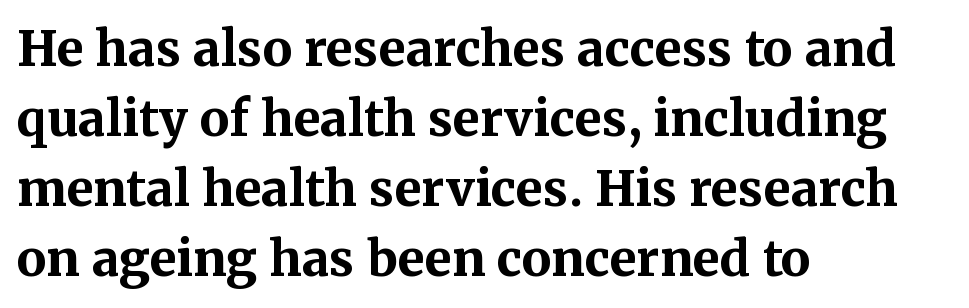
Q: Is the text bold? A: Yes.
Q: Is the text italic (slanted)? A: No, it is upright.
Q: Is the typeface a serif or a sans-serif typeface? A: Serif.
Q: Is the text underlined? A: No.
Q: How is the paragraph aligned? A: Left-aligned.
Q: Is the spacing between letters normal or unusually wide? A: Normal.
Q: Is the spacing between lines tight, normal or loose? A: Normal.
Q: Width (condensed, normal, or wide)? A: Normal.
Q: Stroke contrast? A: Medium.
Q: x-height? A: Medium.
Q: Monospaced? A: No.
